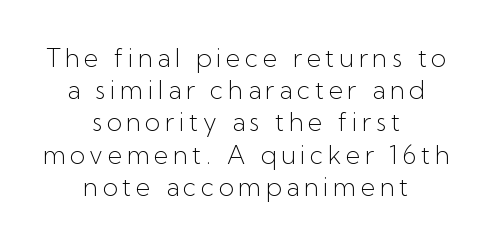
The image shows 25 px text type, upright; set centered, normal line spacing (1.29x), not underlined.
